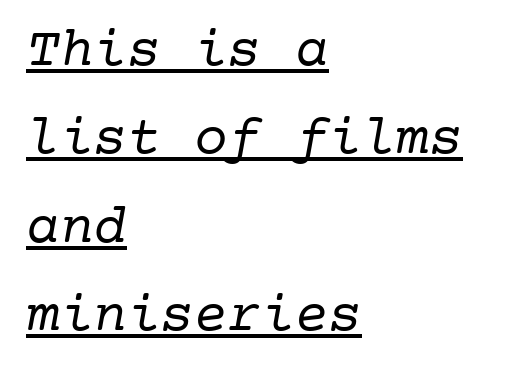
{"serif": "yes", "bold": "no", "weight": "regular", "width": "normal", "stroke_contrast": "low", "x_height": "medium", "monospaced": "yes", "underline": "yes", "align": "left", "line_spacing": "normal", "line_spacing_ratio": 1.58, "letter_spacing": "normal", "letter_spacing_em": 0.0, "glyph_px": 56}
